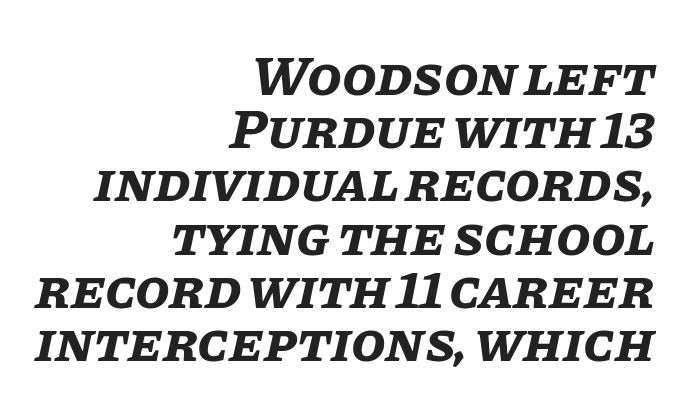
Q: Is the text bold? A: Yes.
Q: Is the text italic (slanted)? A: Yes, it leans right by about 11 degrees.
Q: Is the text underlined? A: No.
Q: How is the paragraph aligned? A: Right-aligned.
Q: Is the spacing between letters normal or unusually wide? A: Normal.
Q: Is the spacing between lines tight, normal or loose? A: Tight.
Q: Width (condensed, normal, or wide)? A: Normal.
Q: Stroke contrast? A: Low.
Q: x-height? A: Large.
Q: Monospaced? A: No.
